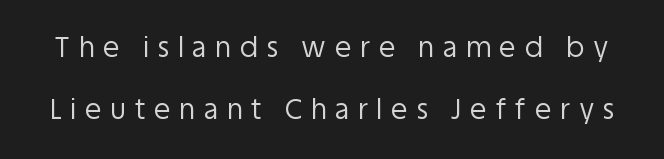
In terms of leading, this rendering errs on the spacious side. Just letters on the line, the space beneath them empty. Italic: no, the glyphs are upright roman. Substantial extra tracking has been applied to these lines. On a weight scale, this lands at 450 or below.
